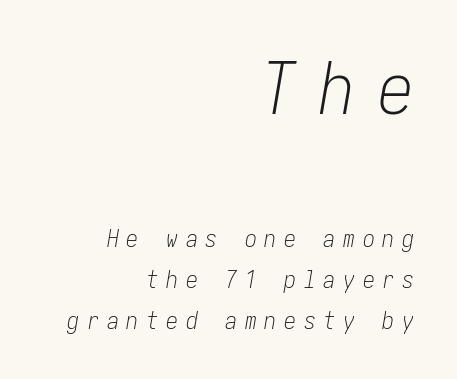
The block sitting higher on the canvas is the one with enlarged characters. Heft: none added — not bold. Rendered with sloped, italic letterforms. The rag falls on the left side of this text block. Has an underline been added? It has not. The horizontal fit of the characters is loose and conspicuously gappy.
